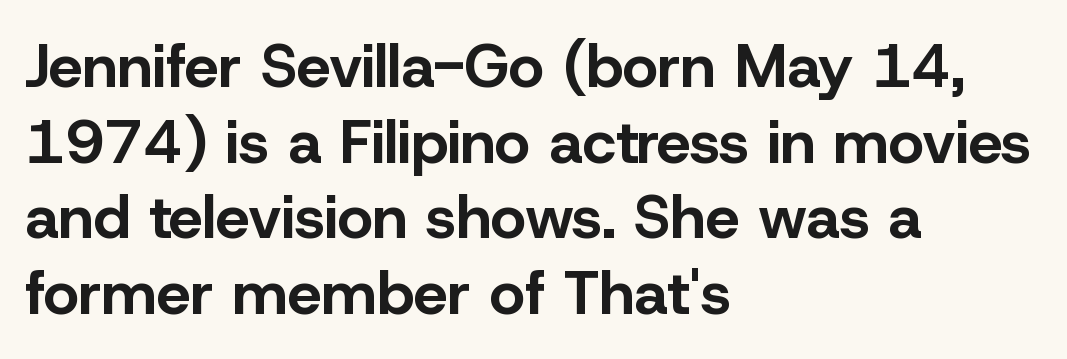
Q: Is the text bold? A: Yes.
Q: Is the text italic (slanted)? A: No, it is upright.
Q: Is the typeface a serif or a sans-serif typeface? A: Sans-serif.
Q: Is the text underlined? A: No.
Q: How is the paragraph aligned? A: Left-aligned.
Q: Is the spacing between letters normal or unusually wide? A: Normal.
Q: Width (condensed, normal, or wide)? A: Normal.
Q: Stroke contrast? A: Low.
Q: x-height? A: Medium.
Q: Monospaced? A: No.
